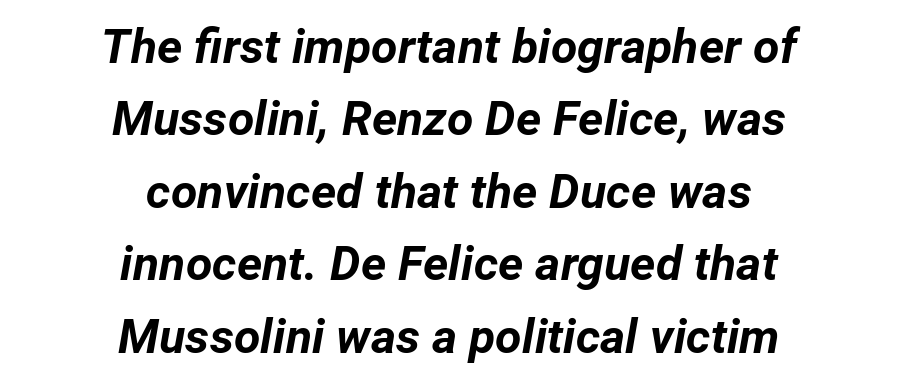
{"italic": "yes", "lean": "right", "slant_degrees": 12, "bold": "yes", "weight": "bold", "width": "normal", "stroke_contrast": "low", "x_height": "medium", "monospaced": "no", "underline": "no", "align": "center", "line_spacing": "normal", "line_spacing_ratio": 1.51, "letter_spacing": "normal", "letter_spacing_em": 0.0, "glyph_px": 48}
